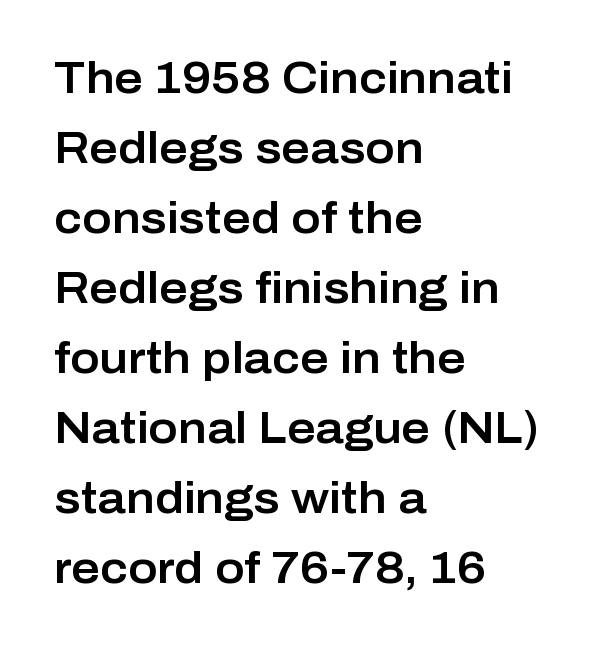
The image shows 44 px sans-serif type, upright; set left-aligned, normal line spacing (1.59x), normal letter spacing, not underlined; low stroke contrast and a medium x-height.
